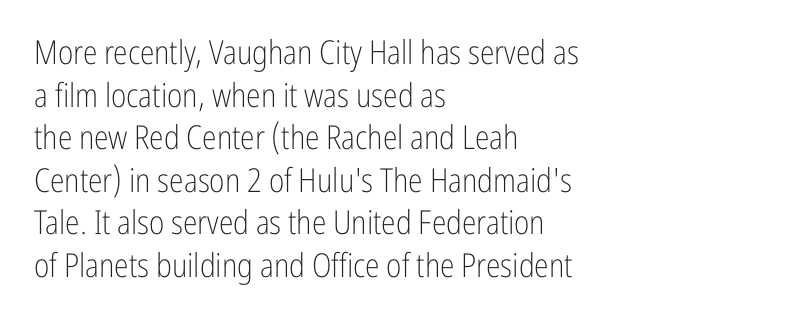
Spacing between characters is what you'd get straight out of the box. Serif or sans? Sans — the stroke terminals are bare. Is there any slant? The stems are plumb. Horizontally, the lines are justified to the leading edge only.
